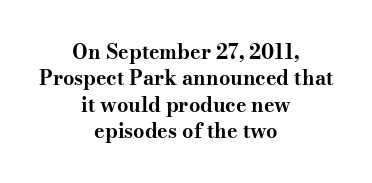
Q: Is the text bold? A: Yes.
Q: Is the text italic (slanted)? A: No, it is upright.
Q: Is the text underlined? A: No.
Q: How is the paragraph aligned? A: Centered.
Q: Is the spacing between letters normal or unusually wide? A: Normal.
Q: Is the spacing between lines tight, normal or loose? A: Normal.
